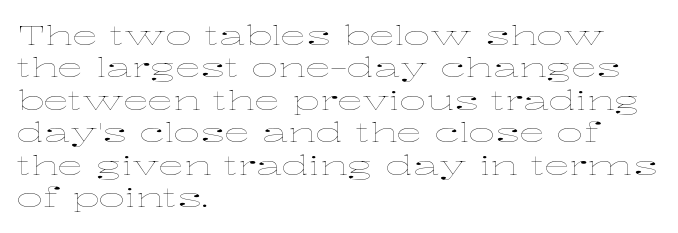
Line spacing here is normal. Nobody touched the tracking dial on this one. Quick note: underline off. Designer's note — italics off, roman on. The lines are quadded left.
